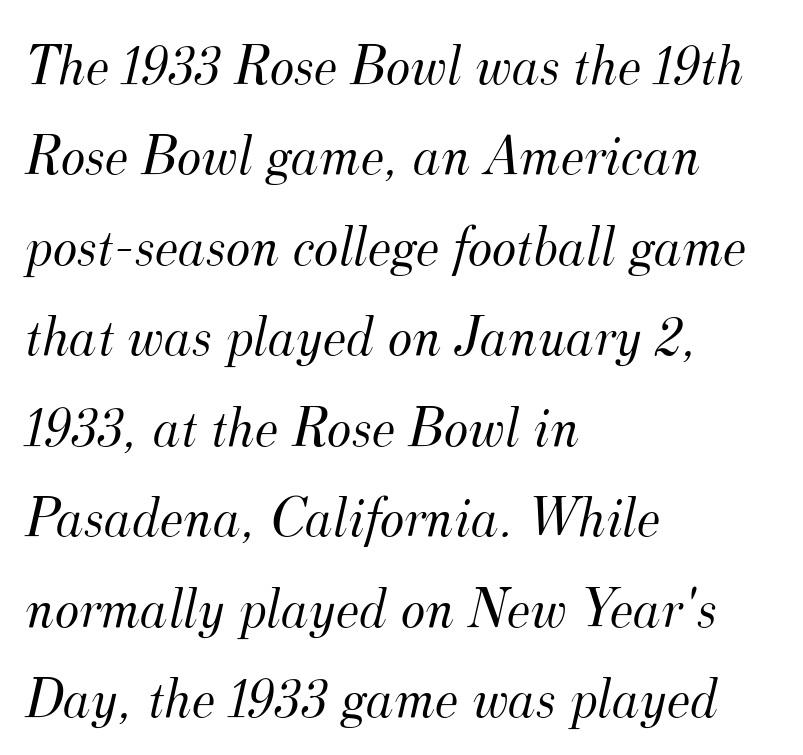
Each letter's strokes conclude with small projecting serifs. The gaps between neighbouring characters are ordinary and unremarkable. Counters stay open thanks to moderate or lighter strokes. If you drew a line through each stem, it would be angled. Line beginnings align vertically; line endings do not. You could not count columns in this text — the font is proportionally spaced.
